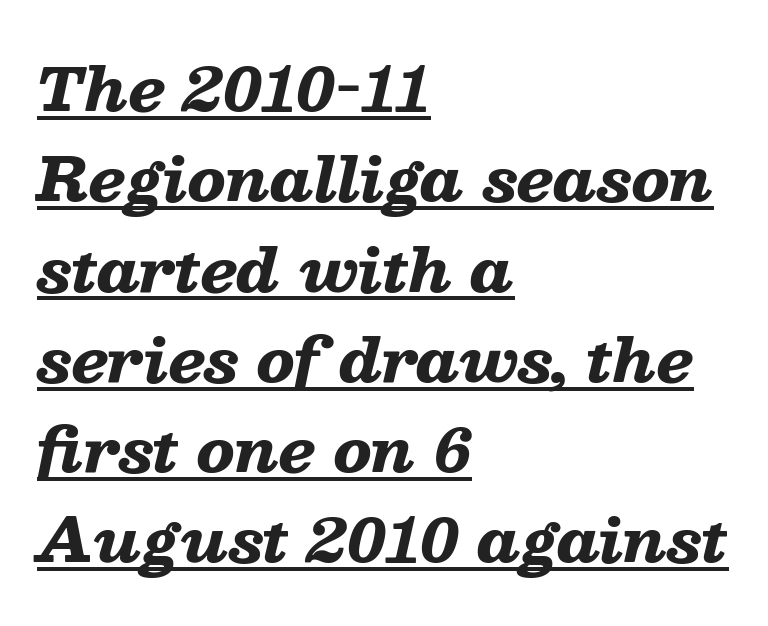
The image shows 59 px heavy, wide type, italic (leaning right); set left-aligned, normal line spacing (1.53x), normal letter spacing, underlined; low stroke contrast and a medium x-height.
